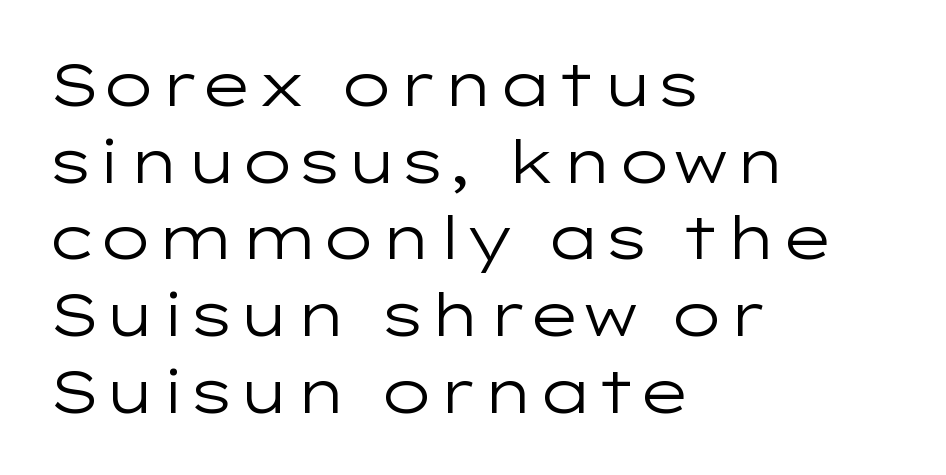
The image shows 59 px regular-weight, wide sans-serif type, upright; set left-aligned, normal line spacing (1.3x), normal letter spacing, not underlined; low stroke contrast and a medium x-height.
